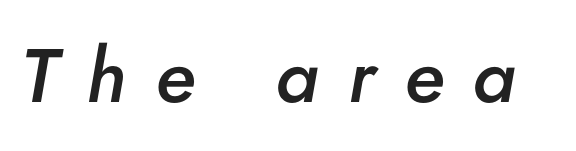
The image shows 76 px semibold type, italic (leaning right); set unusually wide letter spacing (+0.38 em), not underlined; low stroke contrast and a small x-height.
